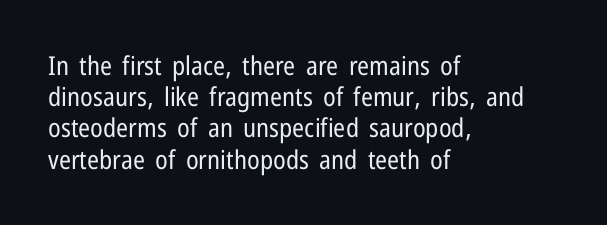
{"italic": "no", "bold": "no", "underline": "no", "align": "left", "line_spacing_ratio": 1.2, "letter_spacing": "normal", "letter_spacing_em": 0.0, "glyph_px": 26}
